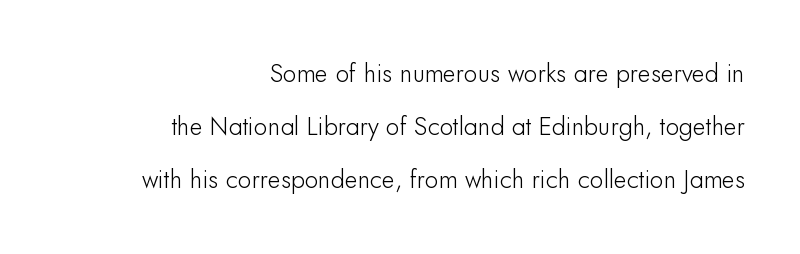
Letters rest on an invisible, unmarked baseline. These lines stack with their right ends in a neat column. Style check: upright. This rendering leaves character spacing at its baseline value.
